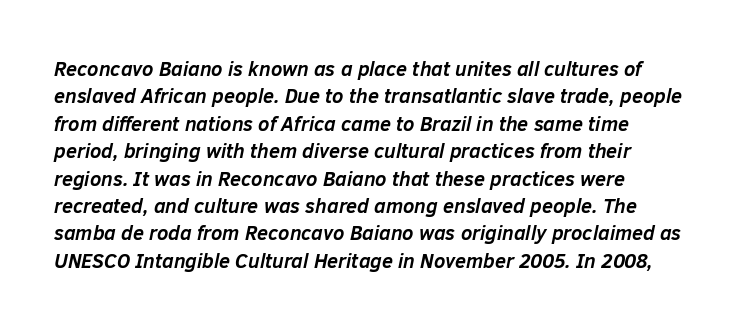
Q: Is the text bold? A: Yes.
Q: Is the text italic (slanted)? A: Yes, it leans right by about 12 degrees.
Q: Is the text underlined? A: No.
Q: How is the paragraph aligned? A: Left-aligned.
Q: Is the spacing between letters normal or unusually wide? A: Normal.
Q: Is the spacing between lines tight, normal or loose? A: Normal.
